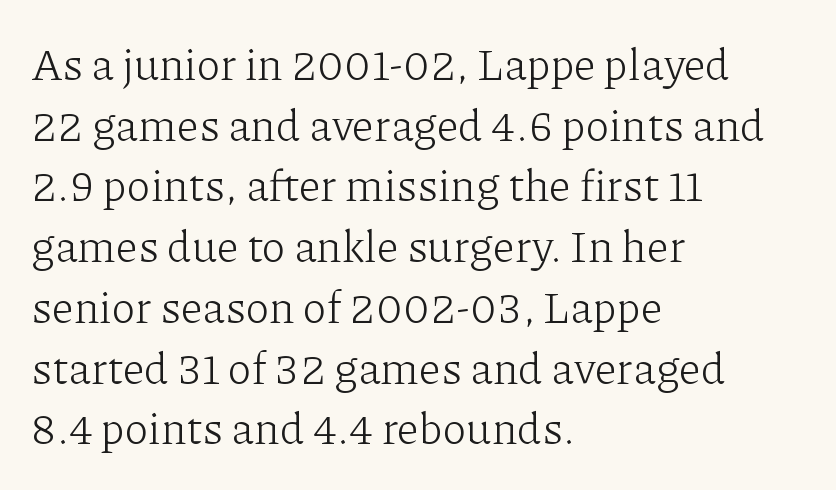
{"serif": "yes", "italic": "no", "bold": "no", "weight": "light", "width": "normal", "stroke_contrast": "low", "x_height": "medium", "monospaced": "no", "underline": "no", "align": "left", "line_spacing": "normal", "line_spacing_ratio": 1.38, "letter_spacing": "normal", "letter_spacing_em": 0.0, "glyph_px": 44}
